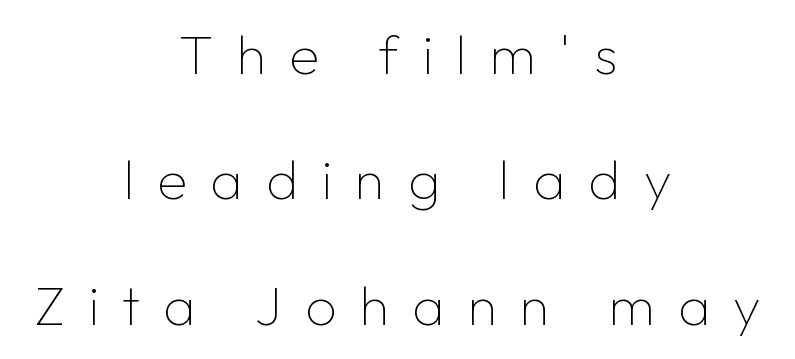
These lines are rendered in a variable-pitch font. If you measured baseline to baseline, you'd find a long distance. This rendering widens character spacing well past its baseline value. Unlike italic type, these characters show no tilt at all. Serifs: no, the terminals of the letterforms are clean.
